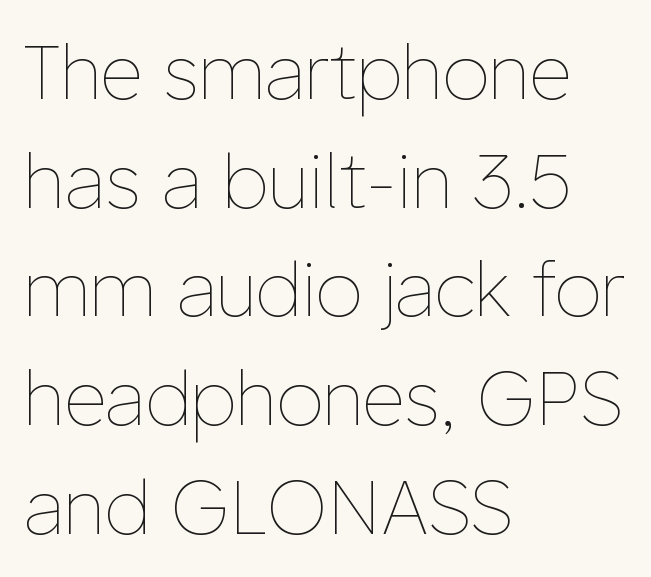
The image shows 75 px thin type, upright; set left-aligned, normal line spacing (1.45x), normal letter spacing, not underlined; low stroke contrast and a medium x-height.
